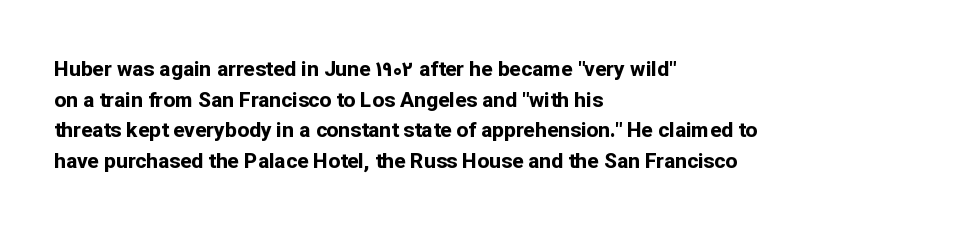
{"italic": "no", "bold": "yes", "underline": "no", "align": "left", "line_spacing": "normal", "line_spacing_ratio": 1.46, "letter_spacing": "normal", "letter_spacing_em": 0.0, "glyph_px": 21}
